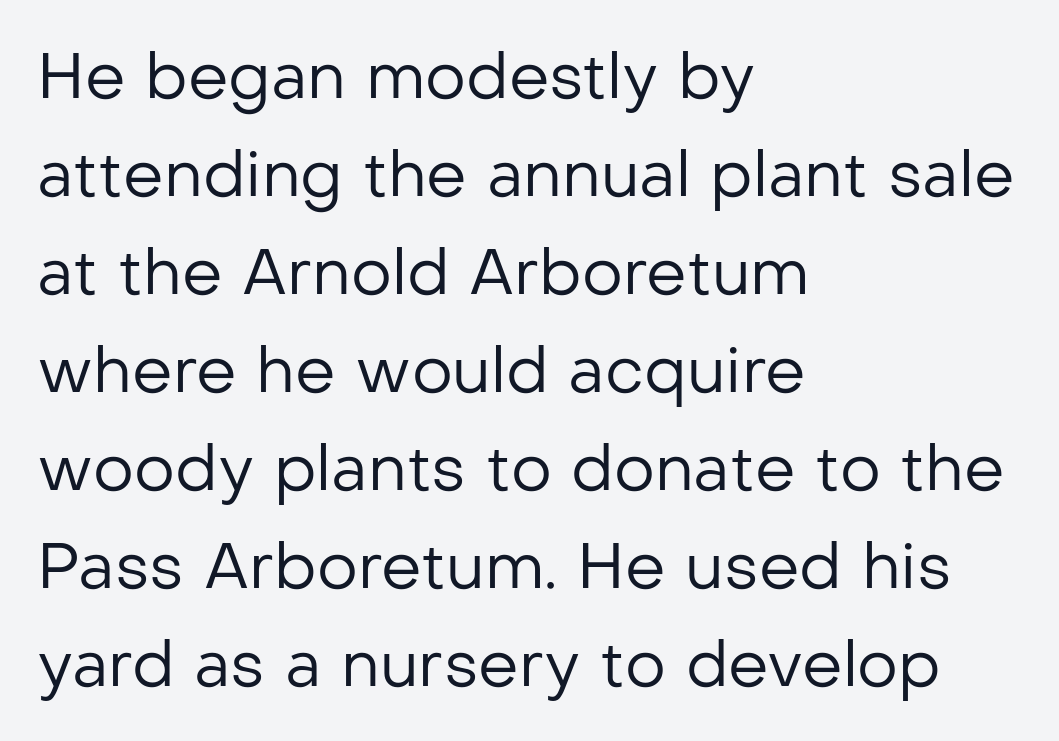
Q: Is the text bold? A: No.
Q: Is the text italic (slanted)? A: No, it is upright.
Q: Is the typeface a serif or a sans-serif typeface? A: Sans-serif.
Q: Is the text underlined? A: No.
Q: How is the paragraph aligned? A: Left-aligned.
Q: Is the spacing between letters normal or unusually wide? A: Normal.
Q: Is the spacing between lines tight, normal or loose? A: Normal.
Q: Width (condensed, normal, or wide)? A: Normal.
Q: Stroke contrast? A: Low.
Q: x-height? A: Medium.
Q: Monospaced? A: No.
